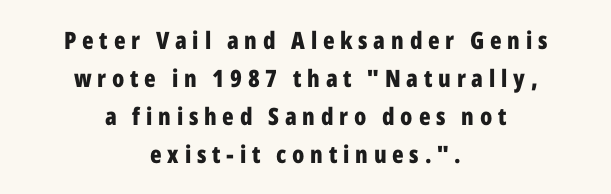
{"italic": "no", "bold": "yes", "underline": "no", "align": "center", "line_spacing": "normal", "line_spacing_ratio": 1.58, "letter_spacing": "wide", "letter_spacing_em": 0.24, "glyph_px": 24}
